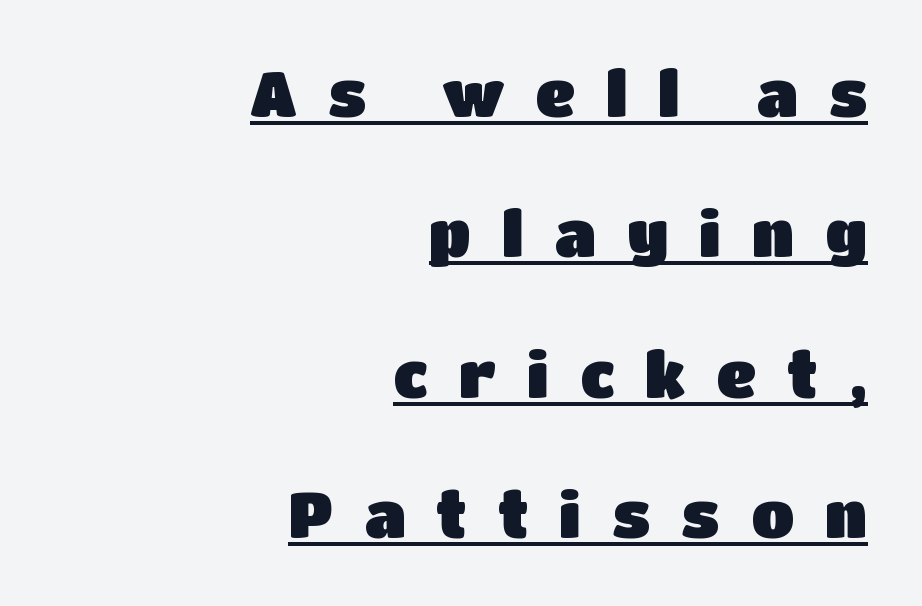
Line ends are locked; line starts wander. Varying glyph widths throughout — classic text-font behaviour. The designer dialed line spacing up above the default. The face used here appears with an underline applied. The designer went with a sans here, leaving each stem footless. The specimen reads as upright at a glance.
